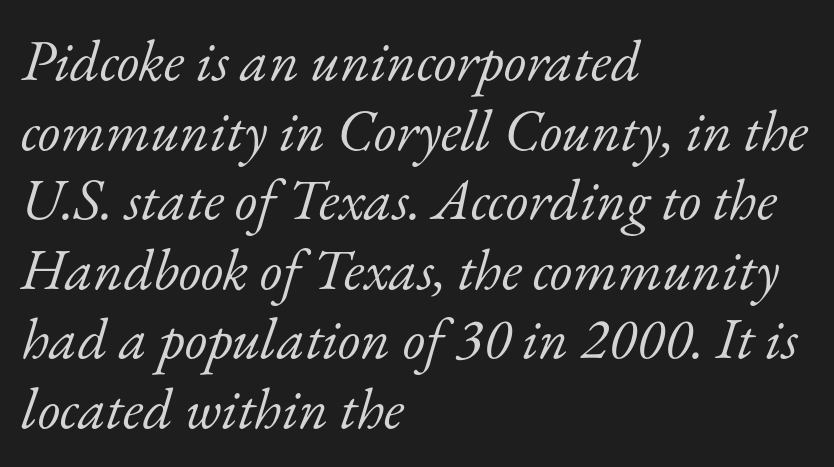
The image shows 58 px light serif type, italic (leaning right); set left-aligned, line spacing 1.2x, normal letter spacing, not underlined; low stroke contrast and a small x-height.
